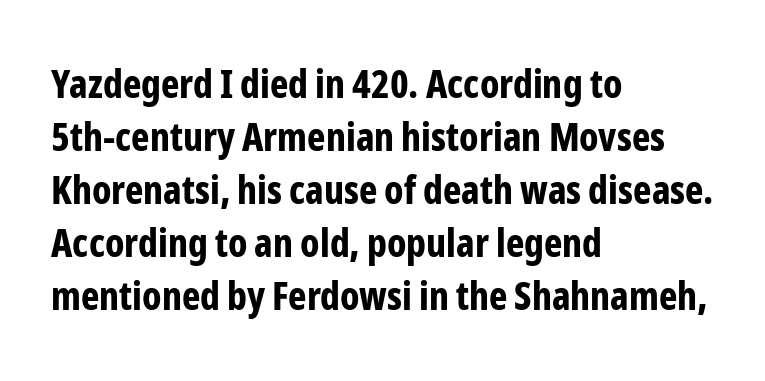
Posture: straight, roman, zero tilt. Lines of text with bare space underneath. Heavy, bold letterforms. Classification — sans serif.
